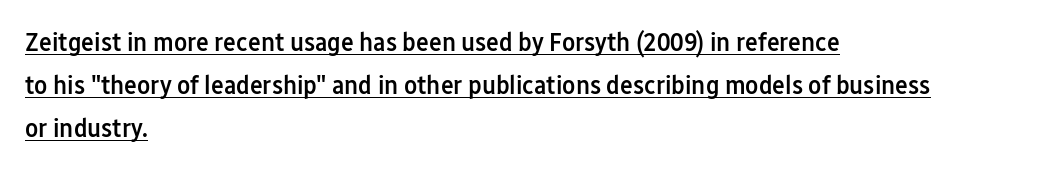
Q: Is the text bold? A: Semi-bold.
Q: Is the text italic (slanted)? A: No, it is upright.
Q: Is the text underlined? A: Yes.
Q: How is the paragraph aligned? A: Left-aligned.
Q: Is the spacing between letters normal or unusually wide? A: Normal.
Q: Is the spacing between lines tight, normal or loose? A: Normal.
